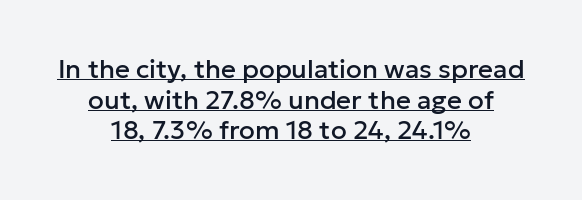
Q: Is the text italic (slanted)? A: No, it is upright.
Q: Is the text underlined? A: Yes.
Q: How is the paragraph aligned? A: Centered.
Q: Is the spacing between letters normal or unusually wide? A: Normal.
